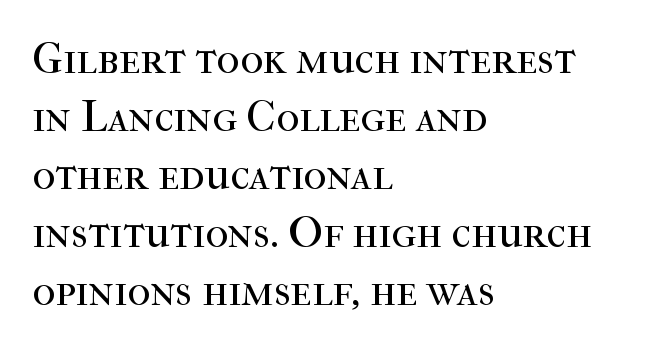
{"serif": "yes", "italic": "no", "bold": "no", "weight": "regular", "width": "normal", "stroke_contrast": "high", "x_height": "medium", "monospaced": "no", "underline": "no", "align": "left", "line_spacing": "normal", "line_spacing_ratio": 1.32, "letter_spacing": "normal", "letter_spacing_em": 0.0, "glyph_px": 44}
